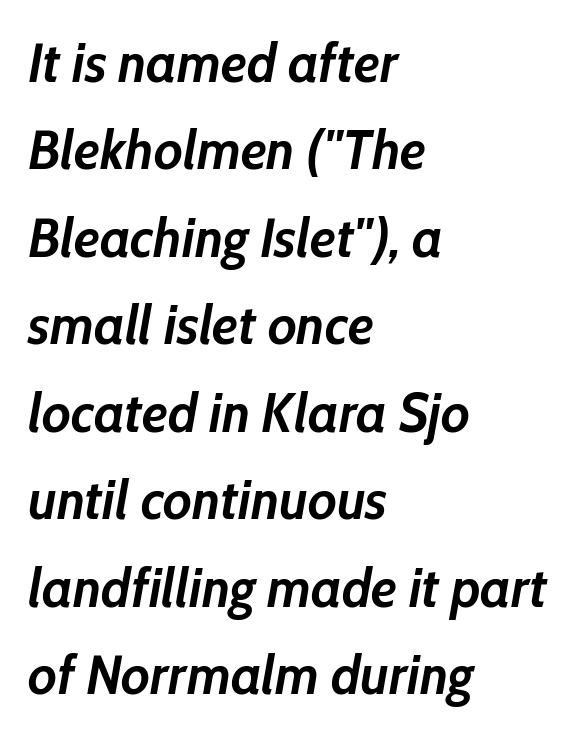
The image shows 55 px semibold type, italic (leaning right); set left-aligned, normal line spacing (1.59x), normal letter spacing, not underlined; low stroke contrast and a medium x-height.
